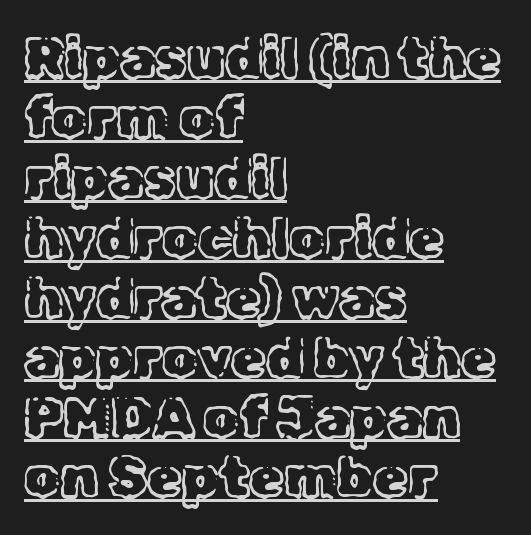
Q: Is the text bold? A: No.
Q: Is the text italic (slanted)? A: No, it is upright.
Q: Is the typeface a serif or a sans-serif typeface? A: Serif.
Q: Is the text underlined? A: Yes.
Q: How is the paragraph aligned? A: Left-aligned.
Q: Is the spacing between letters normal or unusually wide? A: Normal.
Q: Is the spacing between lines tight, normal or loose? A: Tight.
Q: Width (condensed, normal, or wide)? A: Normal.
Q: x-height? A: Medium.
Q: Monospaced? A: No.
